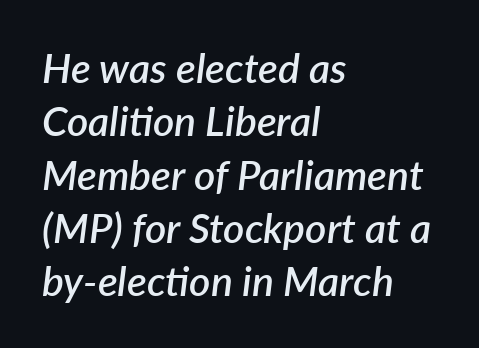
The image shows 41 px semibold type, italic (leaning right); set left-aligned, normal line spacing (1.3x), normal letter spacing, not underlined; low stroke contrast and a medium x-height.
